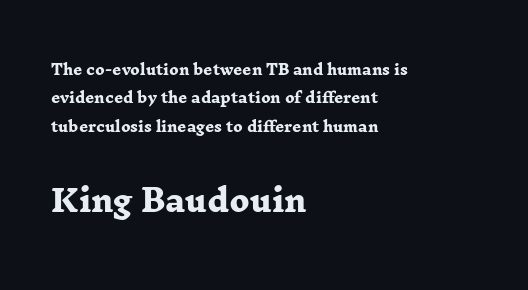
The image shows 30 px heavy, wide serif type; set left-aligned, loose line spacing (2.02x), normal letter spacing, not underlined; the second (bottom) block is 2.14x larger; low stroke contrast and a medium x-height.
